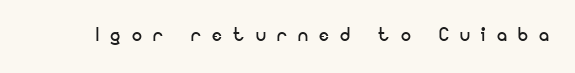
The image shows 25 px text type, upright; set unusually wide letter spacing (+0.45 em), not underlined.
